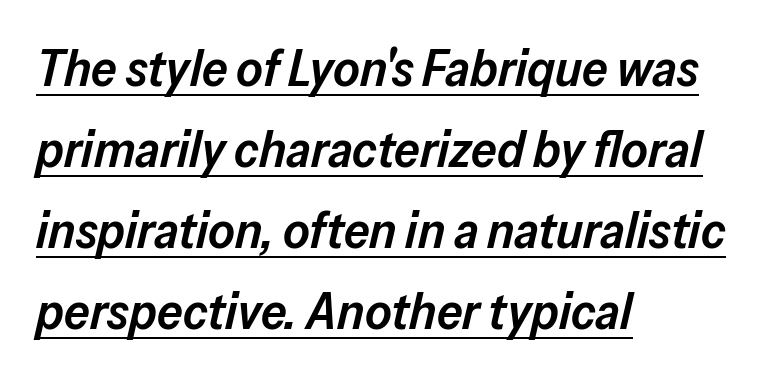
The image shows 51 px semibold type, italic (leaning right); set left-aligned, normal line spacing (1.59x), normal letter spacing, underlined; low stroke contrast and a medium x-height.
